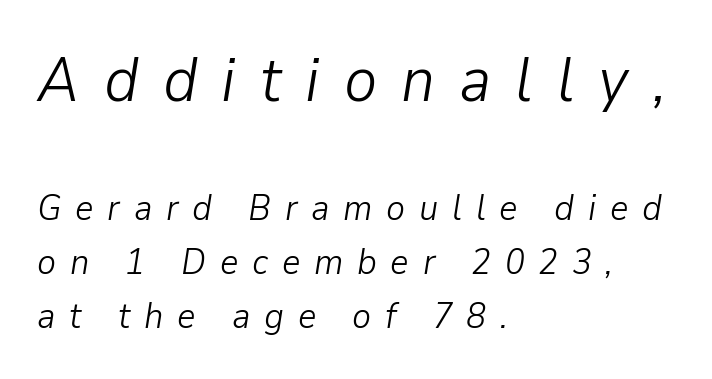
These lines are rendered in a variable-pitch font. The more generous point size was reserved for the upper chunk. Decoration check: the copy has no underline. Nothing heavy about these letters — not bold at all. These lines have a slow, spaced-out rhythm from letter to letter. The lines sit at an ordinary, default distance from one another.
